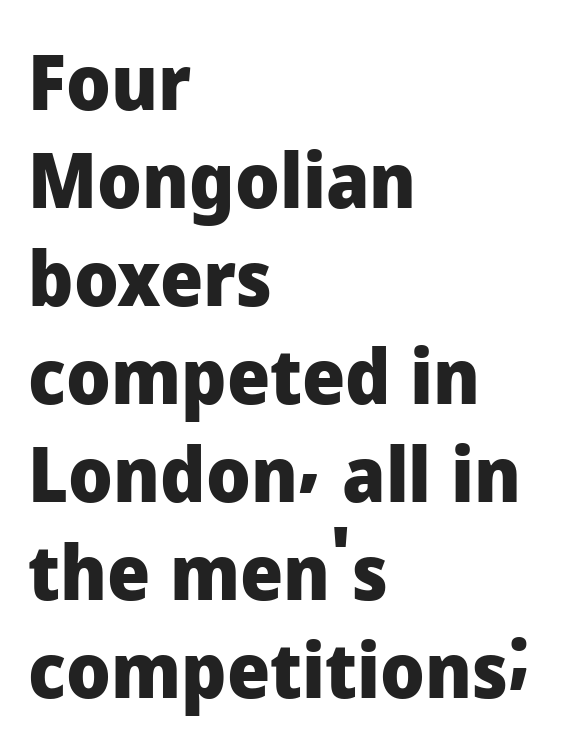
The image shows 76 px heavy sans-serif type, upright; set left-aligned, normal line spacing (1.29x), normal letter spacing, not underlined; low stroke contrast and a medium x-height.
